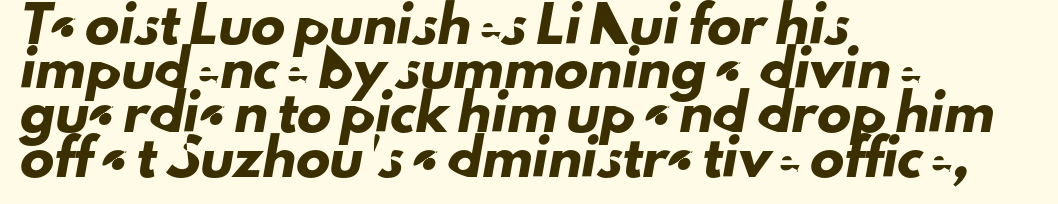
{"serif": "no", "width": "normal", "stroke_contrast": "low", "x_height": "small", "monospaced": "no", "underline": "no", "align": "left", "line_spacing": "normal", "line_spacing_ratio": 1.3, "letter_spacing": "normal", "letter_spacing_em": 0.0, "glyph_px": 34}
